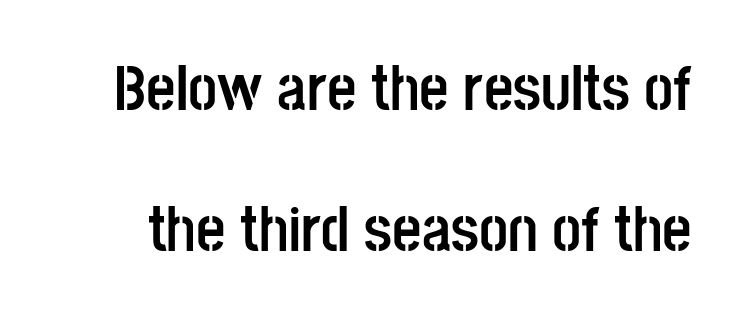
Q: Is the text bold? A: Yes.
Q: Is the text italic (slanted)? A: No, it is upright.
Q: Is the typeface a serif or a sans-serif typeface? A: Sans-serif.
Q: Is the text underlined? A: No.
Q: Is the spacing between letters normal or unusually wide? A: Normal.
Q: Is the spacing between lines tight, normal or loose? A: Loose.
Q: Width (condensed, normal, or wide)? A: Condensed.
Q: Stroke contrast? A: Low.
Q: x-height? A: Large.
Q: Monospaced? A: No.
